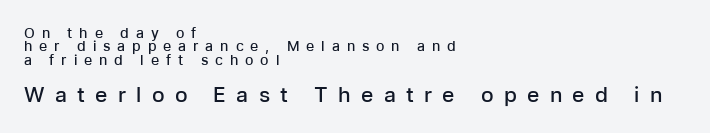
The image shows 21 px text type, upright; set left-aligned, tight line spacing (0.96x), unusually wide letter spacing (+0.49 em), not underlined; the second (bottom) block is 1.5x larger.
